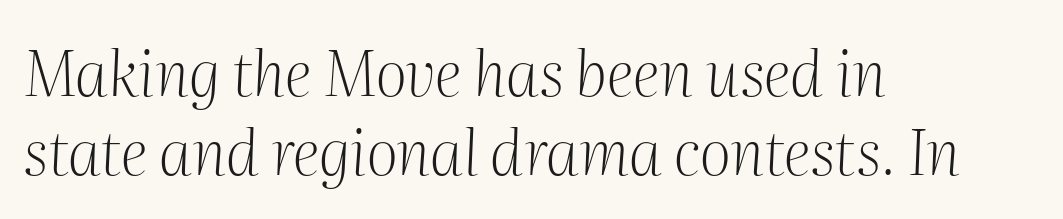
The image shows 62 px light serif type, italic (leaning right); set left-aligned, normal line spacing (1.28x), normal letter spacing, not underlined; medium stroke contrast and a medium x-height.
